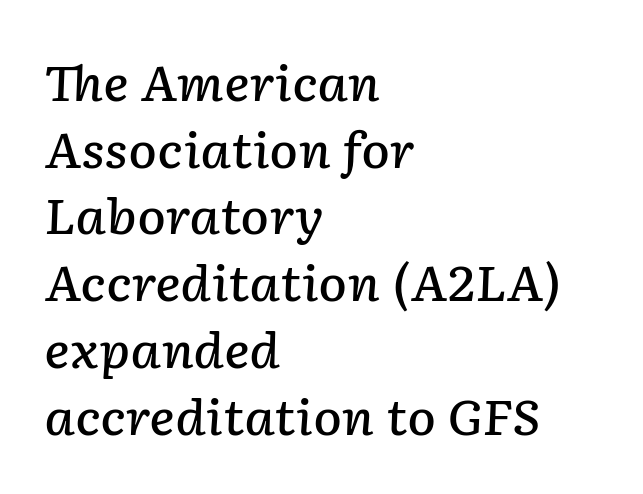
Which margin do the lines hug? The left one — the right edge is uneven. The font's italic variant was chosen for this text. Think of a printed novel: that variable character pitch is what you see here. These lines keep a tight, regular rhythm from letter to letter. Honestly, the row spacing looks completely unremarkable.
